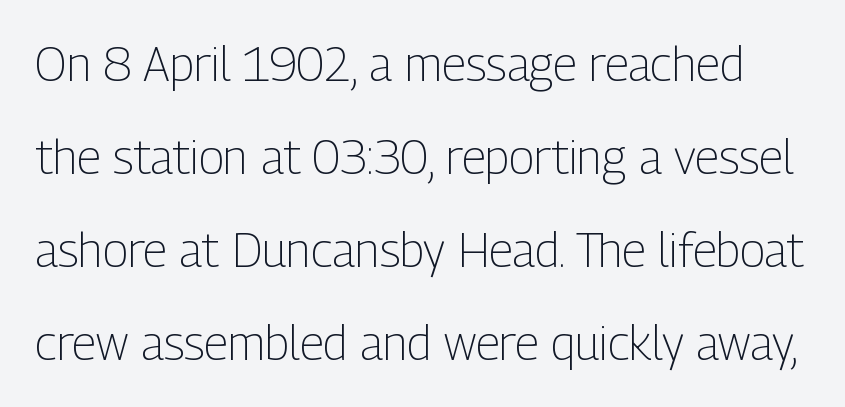
Q: Is the text bold? A: No.
Q: Is the text italic (slanted)? A: No, it is upright.
Q: Is the typeface a serif or a sans-serif typeface? A: Sans-serif.
Q: Is the text underlined? A: No.
Q: Is the spacing between letters normal or unusually wide? A: Normal.
Q: Is the spacing between lines tight, normal or loose? A: Loose.
Q: Width (condensed, normal, or wide)? A: Condensed.
Q: Stroke contrast? A: Low.
Q: x-height? A: Medium.
Q: Monospaced? A: No.
